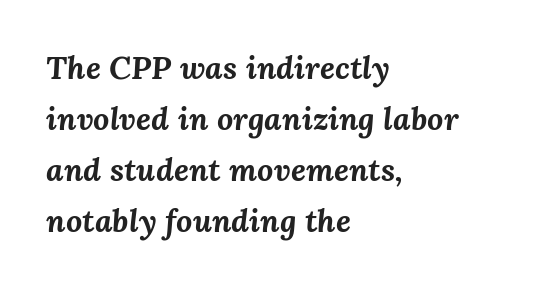
Proportional: the letters do not fall into vertical columns. Compared with ordinary roman type, these characters are visibly tilted. Chunky letters — that's bold for sure. What stands out about the letter spacing? Nothing — it is the standard amount. No word sits above an underline.
